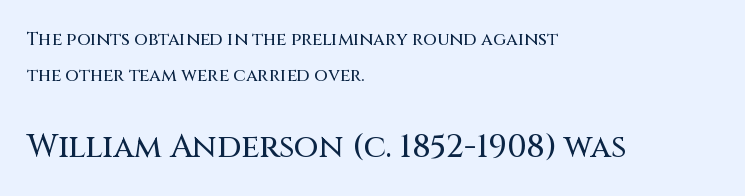
Q: Is the text italic (slanted)? A: No, it is upright.
Q: Is the typeface a serif or a sans-serif typeface? A: Sans-serif.
Q: Is the text underlined? A: No.
Q: How is the paragraph aligned? A: Left-aligned.
Q: Is the spacing between letters normal or unusually wide? A: Normal.
Q: Is the spacing between lines tight, normal or loose? A: Loose.
Q: Which block of text is set in a larger size, the first (top) or the second (bottom)? A: The second (bottom) one.
Q: Width (condensed, normal, or wide)? A: Normal.
Q: Stroke contrast? A: Medium.
Q: x-height? A: Large.
Q: Monospaced? A: No.
